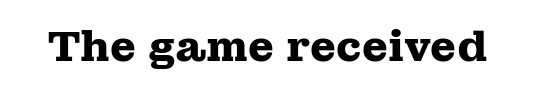
Q: Is the text bold? A: Yes.
Q: Is the text italic (slanted)? A: No, it is upright.
Q: Is the typeface a serif or a sans-serif typeface? A: Serif.
Q: Is the text underlined? A: No.
Q: Is the spacing between letters normal or unusually wide? A: Normal.
Q: Width (condensed, normal, or wide)? A: Wide.
Q: Stroke contrast? A: Medium.
Q: x-height? A: Medium.
Q: Monospaced? A: No.
